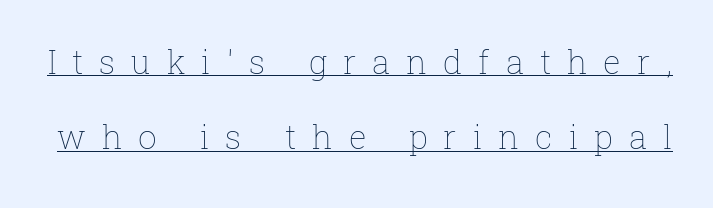
{"italic": "no", "bold": "no", "weight": "thin", "width": "normal", "stroke_contrast": "low", "x_height": "medium", "monospaced": "no", "underline": "yes", "line_spacing": "loose", "line_spacing_ratio": 2.28, "letter_spacing": "wide", "letter_spacing_em": 0.48, "glyph_px": 33}
